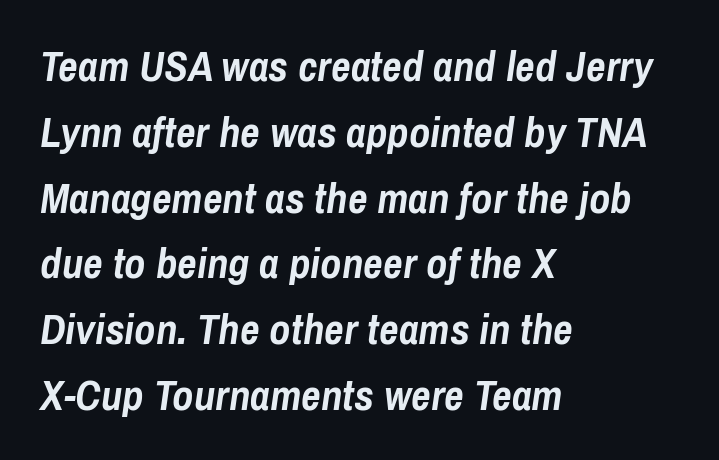
Q: Is the text bold? A: Yes.
Q: Is the text italic (slanted)? A: Yes, it leans right by about 8 degrees.
Q: Is the text underlined? A: No.
Q: How is the paragraph aligned? A: Left-aligned.
Q: Is the spacing between letters normal or unusually wide? A: Normal.
Q: Is the spacing between lines tight, normal or loose? A: Normal.
Q: Width (condensed, normal, or wide)? A: Condensed.
Q: Stroke contrast? A: Low.
Q: x-height? A: Medium.
Q: Monospaced? A: No.
